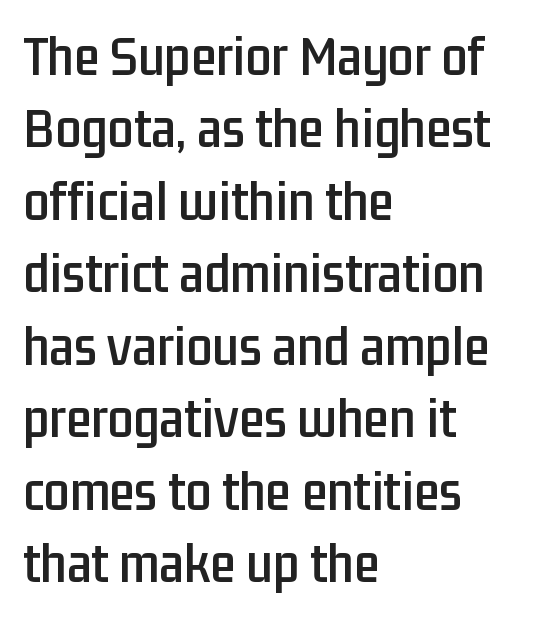
This sample is left-justified, so line endings fall wherever the words run out. The strip under each line holds only bare page. Nothing sits at the stroke ends, so this counts as sans-serif. Inter-character spacing is left at the font's built-in metrics. This sample uses an upright cut, with every glyph sitting square on the baseline.
